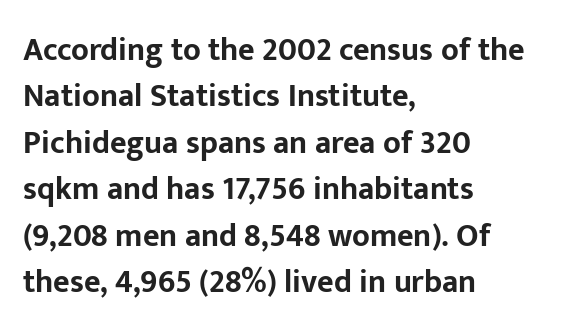
Quick note: not italic, upright. Leftover space on each line is placed entirely after the last word. Proportional: the letters do not fall into vertical columns. Unlike a traditional serif, this face leaves its strokes unadorned.
